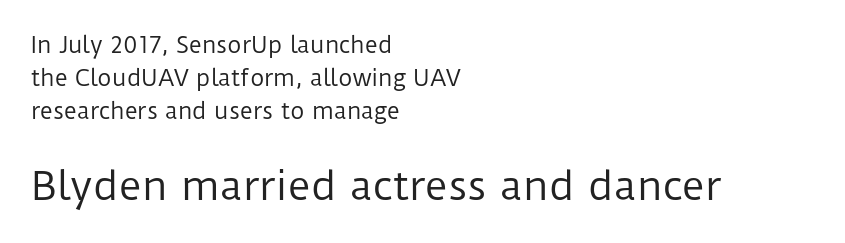
This sample uses plain, unmodified letter spacing. A clean baseline with only descenders dipping below it. The letters advance in unequal steps, a hallmark of proportional type. Regular leading. Alignment: flush left.
